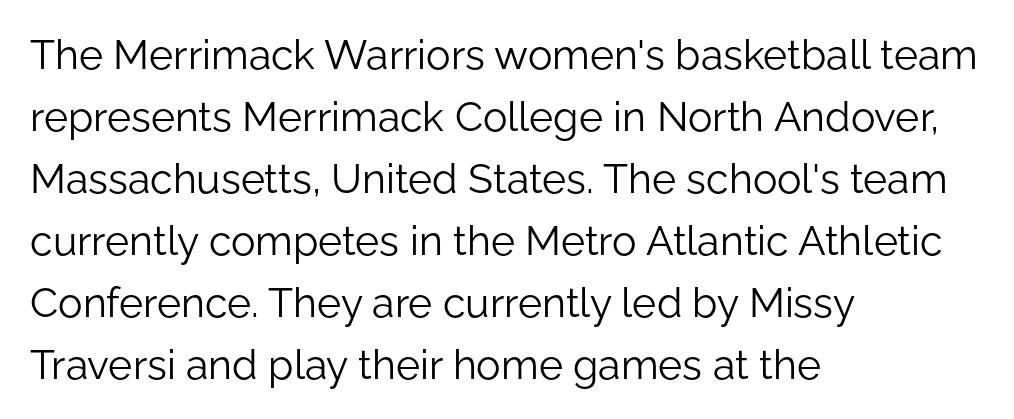
{"serif": "no", "italic": "no", "bold": "no", "weight": "light", "width": "normal", "stroke_contrast": "low", "x_height": "medium", "monospaced": "no", "underline": "no", "align": "left", "line_spacing": "normal", "line_spacing_ratio": 1.51, "letter_spacing": "normal", "letter_spacing_em": 0.0, "glyph_px": 41}
